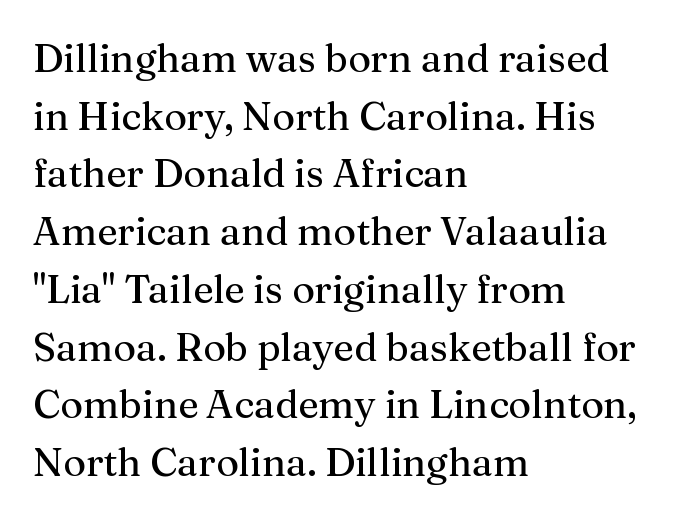
The image shows 39 px serif type, upright; set left-aligned, normal line spacing (1.48x), normal letter spacing, not underlined; medium stroke contrast and a medium x-height.
